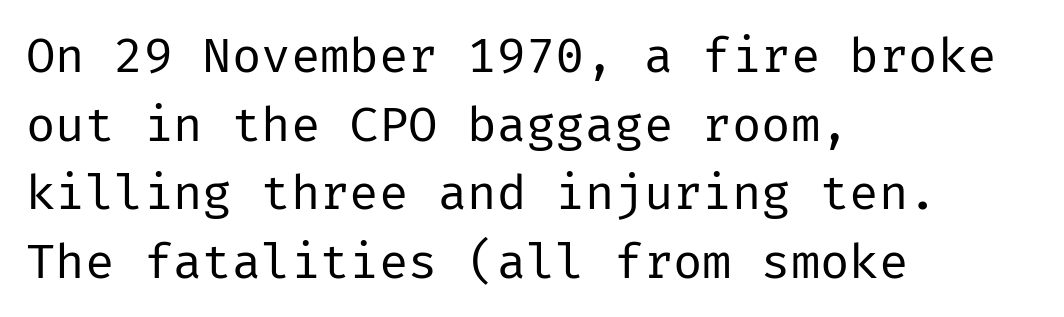
Q: Is the text bold? A: No.
Q: Is the text italic (slanted)? A: No, it is upright.
Q: Is the typeface a serif or a sans-serif typeface? A: Sans-serif.
Q: Is the text underlined? A: No.
Q: How is the paragraph aligned? A: Left-aligned.
Q: Is the spacing between letters normal or unusually wide? A: Normal.
Q: Is the spacing between lines tight, normal or loose? A: Normal.
Q: Width (condensed, normal, or wide)? A: Normal.
Q: Stroke contrast? A: Low.
Q: x-height? A: Medium.
